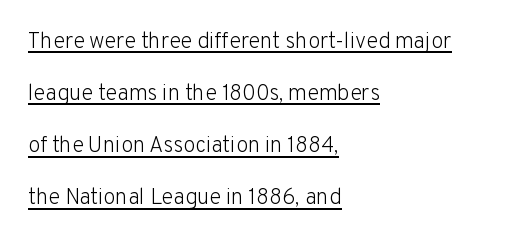
The image shows 22 px text type, upright; set left-aligned, loose line spacing (2.37x), normal letter spacing, underlined.
